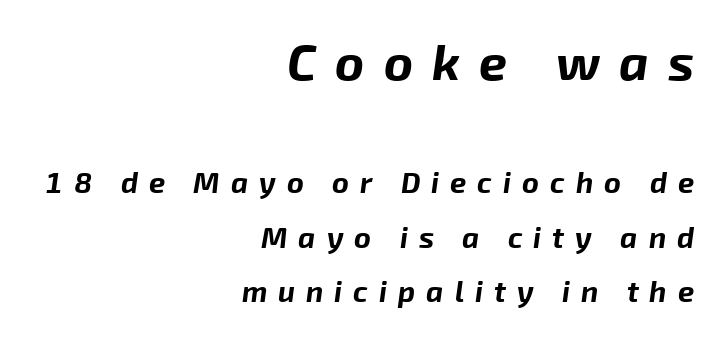
The image shows 50 px bold type, italic (leaning right); set right-aligned, line spacing 1.88x, unusually wide letter spacing (+0.38 em), not underlined; the first (top) block is 1.72x larger; low stroke contrast and a medium x-height.
